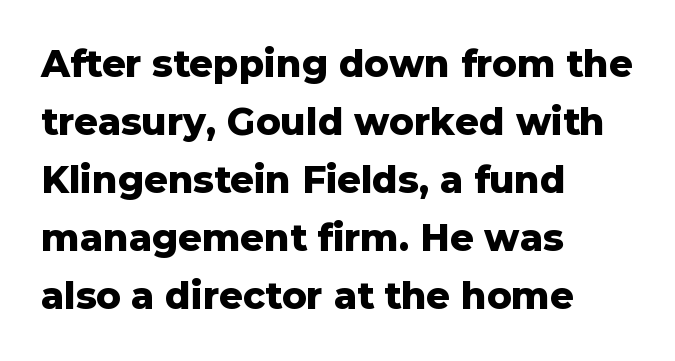
Q: Is the text bold? A: Yes.
Q: Is the text italic (slanted)? A: No, it is upright.
Q: Is the typeface a serif or a sans-serif typeface? A: Sans-serif.
Q: Is the text underlined? A: No.
Q: How is the paragraph aligned? A: Left-aligned.
Q: Is the spacing between letters normal or unusually wide? A: Normal.
Q: Is the spacing between lines tight, normal or loose? A: Normal.
Q: Width (condensed, normal, or wide)? A: Normal.
Q: Stroke contrast? A: Low.
Q: x-height? A: Medium.
Q: Monospaced? A: No.
